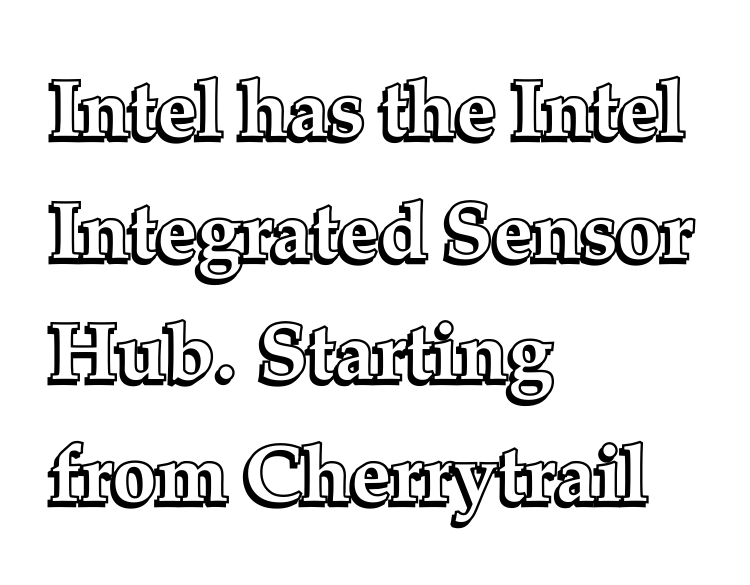
Decoration check: the copy has no underline. How are the letters spaced? Ordinarily, with no added tracking. Reading down the block, your eye returns to a fixed left position each line. Think of a printed novel: that variable character pitch is what you see here.
